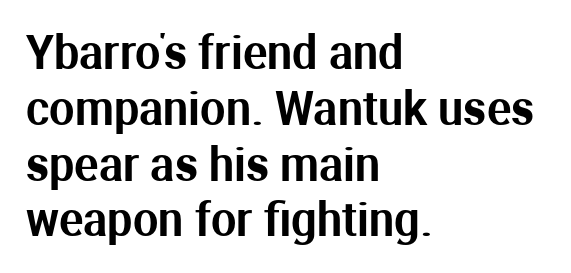
The passage shown has conventional tracking throughout. Posture: upright roman. The space beneath each line is pristine and unruled. Varying glyph widths throughout — classic text-font behaviour. Nope, no serifs anywhere on these letters. These lines are set flush left with a ragged right edge.
